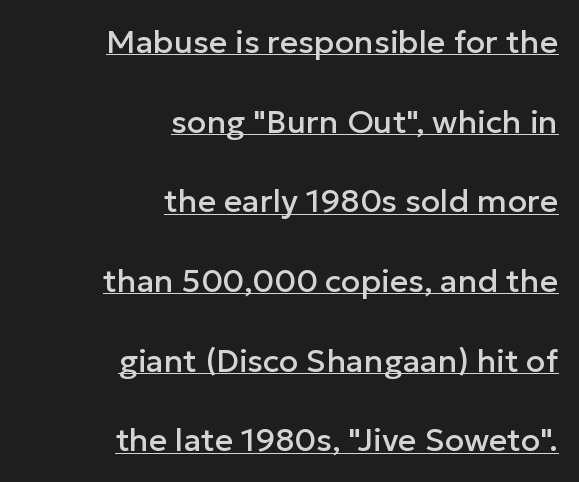
Q: Is the text italic (slanted)? A: No, it is upright.
Q: Is the typeface a serif or a sans-serif typeface? A: Sans-serif.
Q: Is the text underlined? A: Yes.
Q: How is the paragraph aligned? A: Right-aligned.
Q: Is the spacing between letters normal or unusually wide? A: Normal.
Q: Is the spacing between lines tight, normal or loose? A: Loose.
Q: Width (condensed, normal, or wide)? A: Normal.
Q: Stroke contrast? A: Low.
Q: x-height? A: Medium.
Q: Monospaced? A: No.
